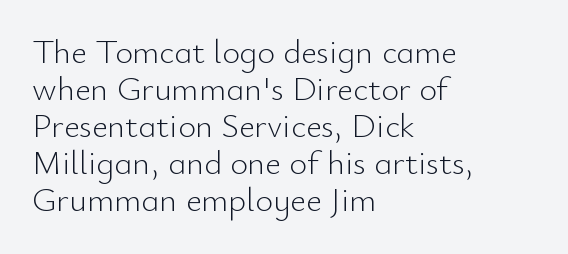
The image shows 34 px light sans-serif type, upright; set left-aligned, tight line spacing (1.09x), normal letter spacing, not underlined; low stroke contrast and a small x-height.
